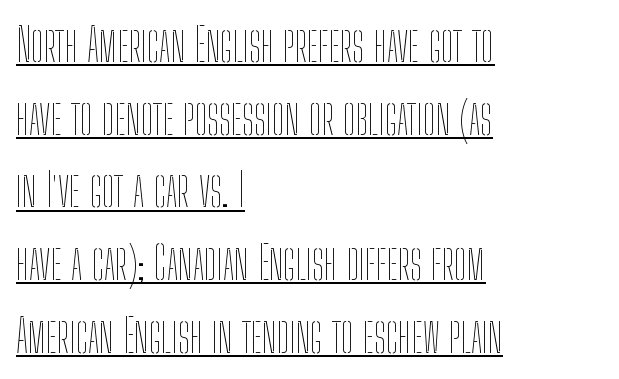
If you drew a ruler down the left edge, every line would touch it. Upright lettering throughout. The letters advance in unequal steps, a hallmark of proportional type. The font is comparable to plain body text, perhaps lighter. The horizontal fit of the characters is conventional and even.
